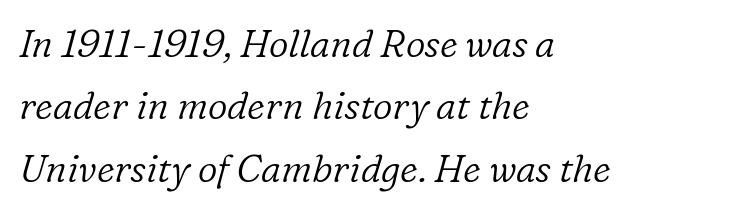
Q: Is the text bold? A: No.
Q: Is the text italic (slanted)? A: Yes, it leans right by about 16 degrees.
Q: Is the typeface a serif or a sans-serif typeface? A: Serif.
Q: Is the text underlined? A: No.
Q: How is the paragraph aligned? A: Left-aligned.
Q: Is the spacing between letters normal or unusually wide? A: Normal.
Q: Is the spacing between lines tight, normal or loose? A: Normal.
Q: Width (condensed, normal, or wide)? A: Normal.
Q: Stroke contrast? A: Low.
Q: x-height? A: Medium.
Q: Monospaced? A: No.
